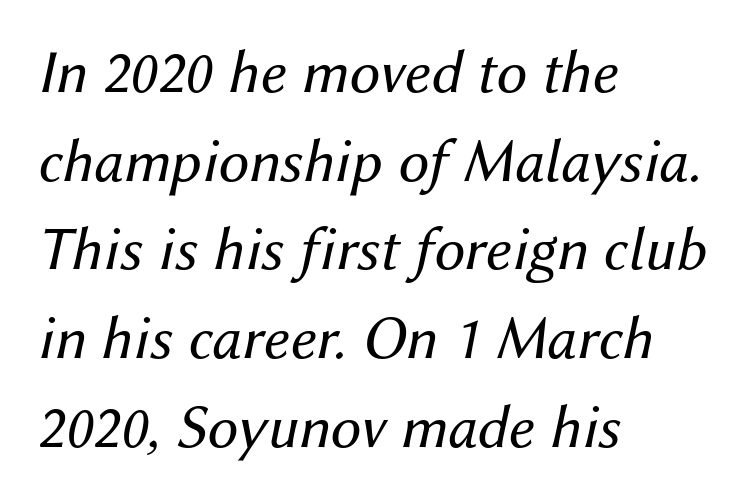
Line spacing here is normal. Character widths vary here, with narrow letters taking less room than wide ones. The type is set solid horizontally, with unmodified tracking. Style check: oblique. Teacher's note: observe the even left margin — that is flush-left alignment.
